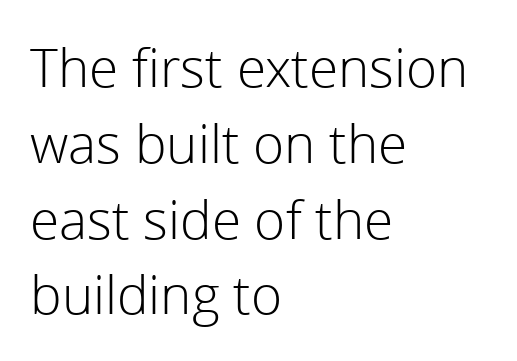
Q: Is the text bold? A: No.
Q: Is the text italic (slanted)? A: No, it is upright.
Q: Is the typeface a serif or a sans-serif typeface? A: Sans-serif.
Q: Is the text underlined? A: No.
Q: How is the paragraph aligned? A: Left-aligned.
Q: Is the spacing between letters normal or unusually wide? A: Normal.
Q: Is the spacing between lines tight, normal or loose? A: Normal.
Q: Width (condensed, normal, or wide)? A: Normal.
Q: x-height? A: Medium.
Q: Monospaced? A: No.
